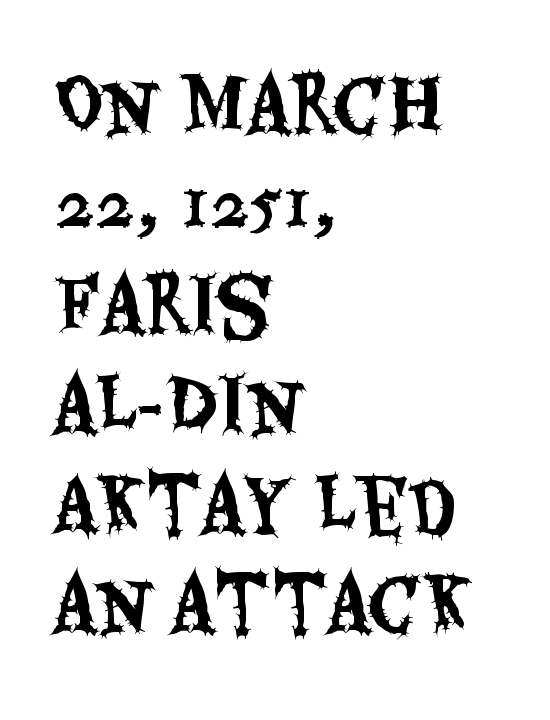
{"serif": "no", "italic": "no", "width": "condensed", "stroke_contrast": "medium", "x_height": "large", "monospaced": "no", "underline": "no", "align": "left", "line_spacing": "normal", "line_spacing_ratio": 1.35, "letter_spacing": "normal", "letter_spacing_em": 0.0, "glyph_px": 74}
